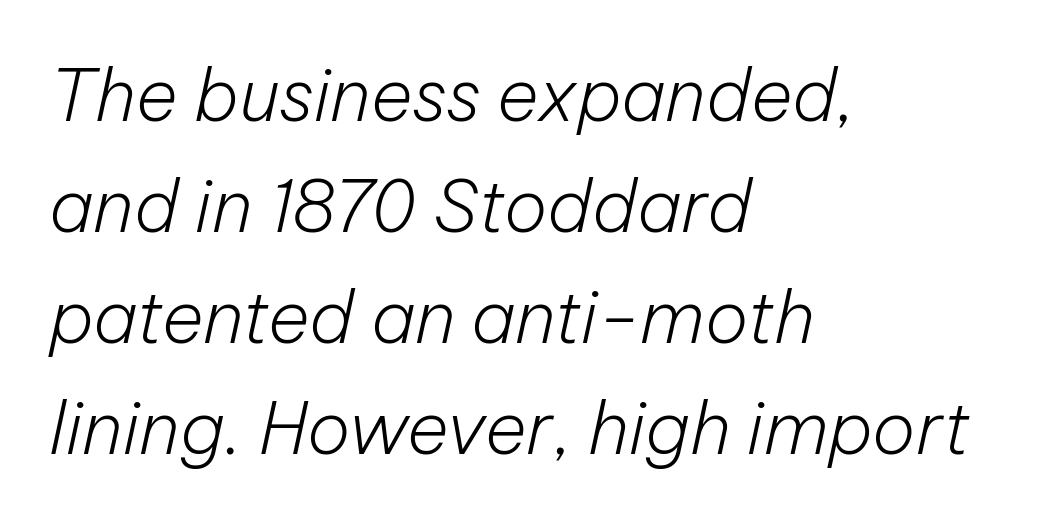
Bold? No — there's no thickening of the strokes. Varying glyph widths throughout — classic text-font behaviour. Quick note: interline space is typical. Caption: multi-line text, flush left, ragged right. The horizontal fit of the characters is conventional and even. Posture: slanted.
